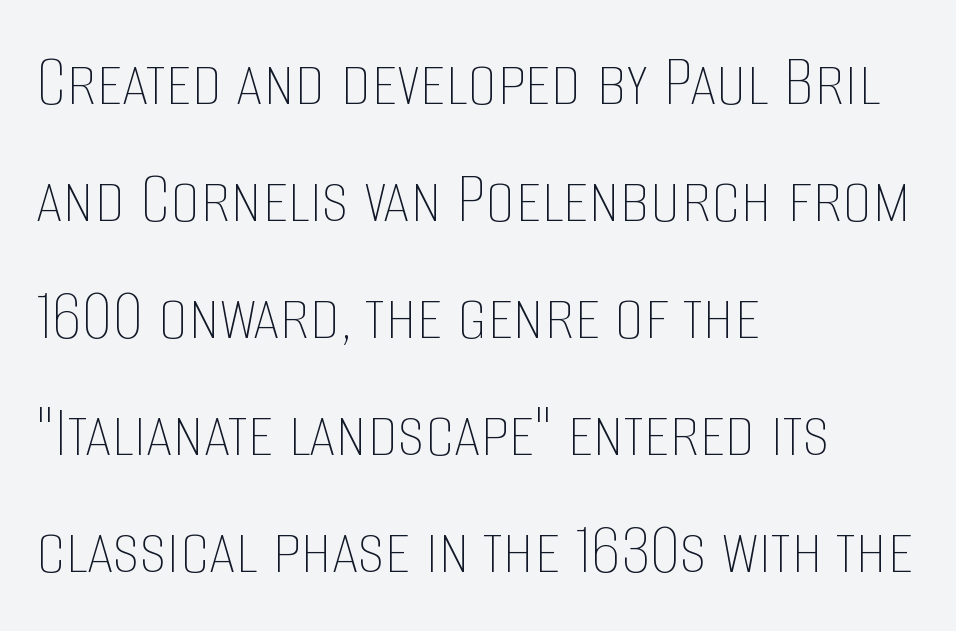
Q: Is the text bold? A: No.
Q: Is the text italic (slanted)? A: No, it is upright.
Q: Is the text underlined? A: No.
Q: How is the paragraph aligned? A: Left-aligned.
Q: Is the spacing between letters normal or unusually wide? A: Normal.
Q: Is the spacing between lines tight, normal or loose? A: Normal.
Q: Width (condensed, normal, or wide)? A: Condensed.
Q: Stroke contrast? A: Low.
Q: x-height? A: Large.
Q: Monospaced? A: No.
